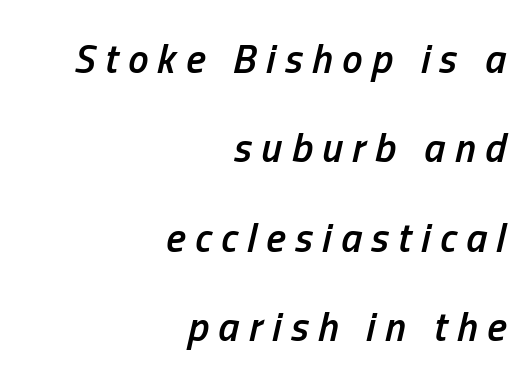
The image shows 41 px semibold, condensed type, italic (leaning right); set right-aligned, loose line spacing (2.18x), unusually wide letter spacing (+0.23 em), not underlined; low stroke contrast and a medium x-height.
